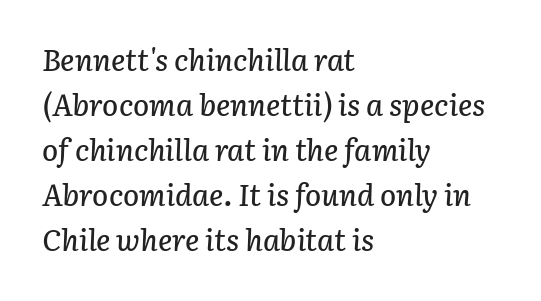
{"italic": "yes", "lean": "right", "slant_degrees": 3, "width": "normal", "stroke_contrast": "low", "x_height": "medium", "monospaced": "no", "underline": "no", "align": "left", "line_spacing": "normal", "line_spacing_ratio": 1.5, "letter_spacing": "normal", "letter_spacing_em": 0.0, "glyph_px": 30}
